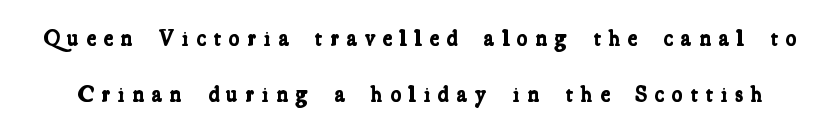
{"bold": "yes", "underline": "no", "line_spacing": "loose", "line_spacing_ratio": 2.45, "letter_spacing": "wide", "letter_spacing_em": 0.32, "glyph_px": 23}
